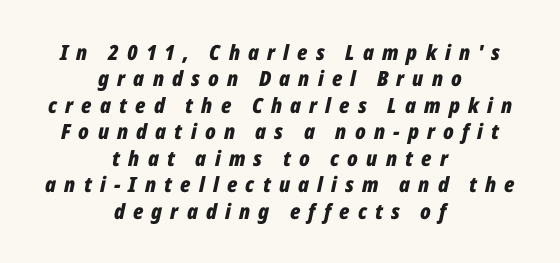
The image shows 21 px bold type, italic (leaning right); set centered, normal line spacing (1.26x), unusually wide letter spacing (+0.39 em), not underlined.
